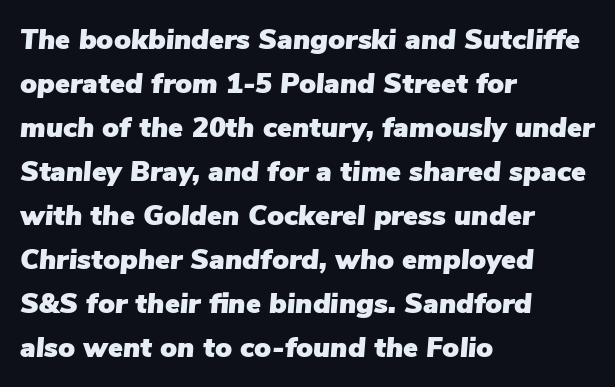
Q: Is the text italic (slanted)? A: Yes, it leans right by about 5 degrees.
Q: Is the text underlined? A: No.
Q: How is the paragraph aligned? A: Left-aligned.
Q: Is the spacing between letters normal or unusually wide? A: Normal.
Q: Is the spacing between lines tight, normal or loose? A: Normal.
Q: Width (condensed, normal, or wide)? A: Normal.
Q: Stroke contrast? A: Low.
Q: x-height? A: Medium.
Q: Monospaced? A: No.
